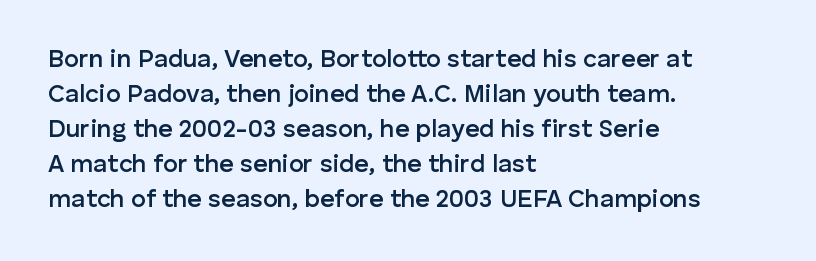
Q: Is the text bold? A: Semi-bold.
Q: Is the text italic (slanted)? A: No, it is upright.
Q: Is the text underlined? A: No.
Q: How is the paragraph aligned? A: Left-aligned.
Q: Is the spacing between letters normal or unusually wide? A: Normal.
Q: Is the spacing between lines tight, normal or loose? A: Normal.
